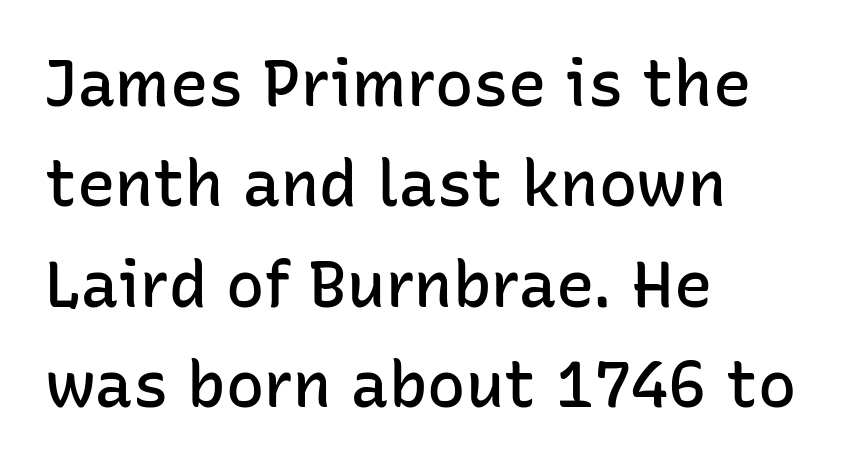
{"serif": "no", "italic": "no", "bold": "semi", "weight": "semibold", "width": "normal", "stroke_contrast": "low", "x_height": "medium", "monospaced": "no", "underline": "no", "align": "left", "line_spacing": "normal", "line_spacing_ratio": 1.57, "letter_spacing": "normal", "letter_spacing_em": 0.0, "glyph_px": 64}
